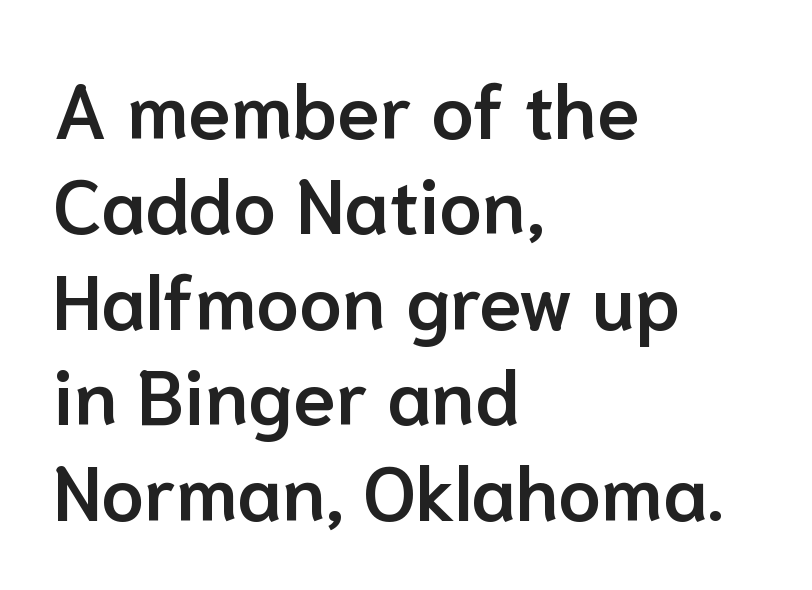
Does the weight exceed regular? Yes, but only to semibold. These lines were composed using upright roman letters. The letters advance in unequal steps, a hallmark of proportional type. Horizontal alignment here is leftward, the default for most running prose. The horizontal fit of the characters is conventional and even. Quick note: underline off.
